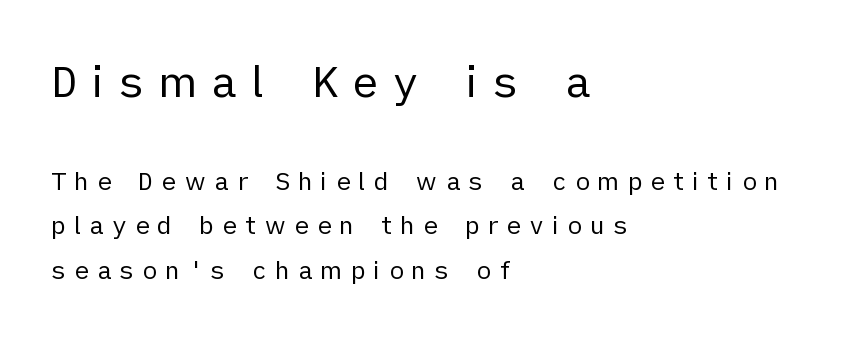
The image shows 44 px regular-weight sans-serif type, upright; set left-aligned, line spacing 1.77x, unusually wide letter spacing (+0.31 em), not underlined; the first (top) block is 1.76x larger; low stroke contrast and a medium x-height.
